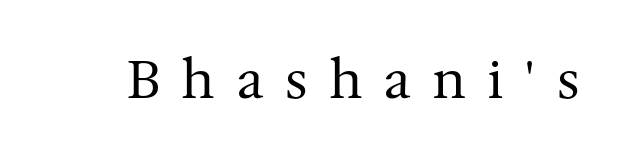
Q: Is the text bold? A: No.
Q: Is the text italic (slanted)? A: No, it is upright.
Q: Is the typeface a serif or a sans-serif typeface? A: Serif.
Q: Is the text underlined? A: No.
Q: Is the spacing between letters normal or unusually wide? A: Unusually wide.
Q: Width (condensed, normal, or wide)? A: Normal.
Q: Stroke contrast? A: Medium.
Q: x-height? A: Medium.
Q: Monospaced? A: No.
